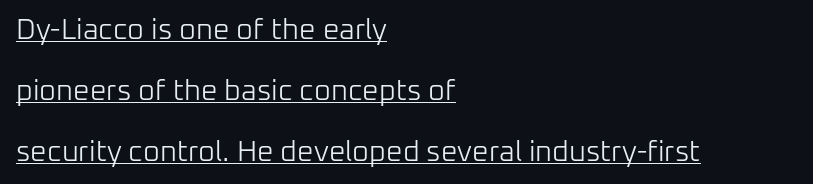
The image shows 29 px light sans-serif type, upright; set left-aligned, loose line spacing (2.1x), normal letter spacing, underlined; low stroke contrast and a medium x-height.
